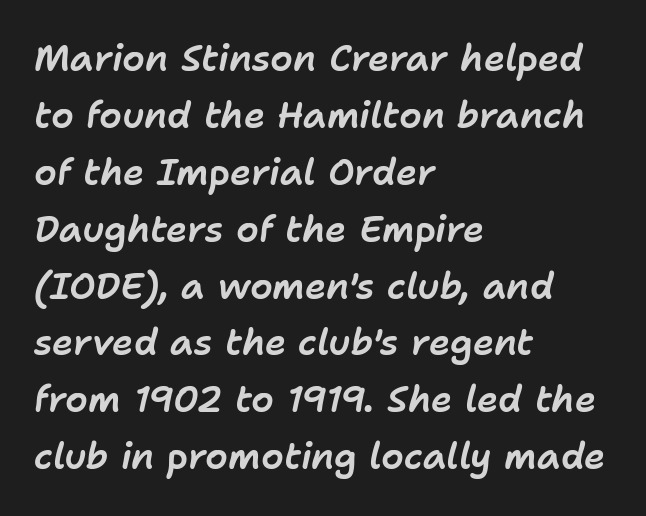
The image shows 36 px text type, italic (leaning right); set left-aligned, normal line spacing (1.58x), normal letter spacing, not underlined; low stroke contrast and a medium x-height.
